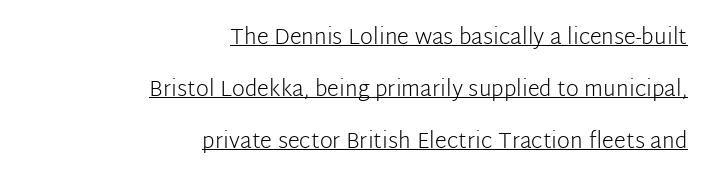
Q: Is the text bold? A: No.
Q: Is the text italic (slanted)? A: No, it is upright.
Q: Is the text underlined? A: Yes.
Q: How is the paragraph aligned? A: Right-aligned.
Q: Is the spacing between letters normal or unusually wide? A: Normal.
Q: Is the spacing between lines tight, normal or loose? A: Loose.
